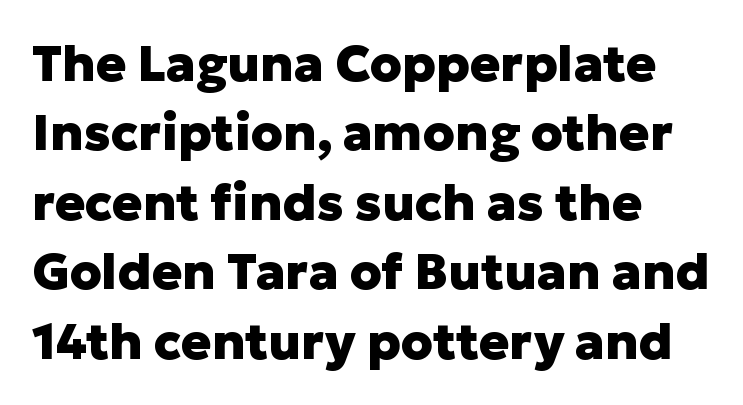
Q: Is the text bold? A: Yes.
Q: Is the text italic (slanted)? A: No, it is upright.
Q: Is the typeface a serif or a sans-serif typeface? A: Sans-serif.
Q: Is the text underlined? A: No.
Q: How is the paragraph aligned? A: Left-aligned.
Q: Is the spacing between letters normal or unusually wide? A: Normal.
Q: Is the spacing between lines tight, normal or loose? A: Normal.
Q: Width (condensed, normal, or wide)? A: Normal.
Q: Stroke contrast? A: Low.
Q: x-height? A: Medium.
Q: Monospaced? A: No.
